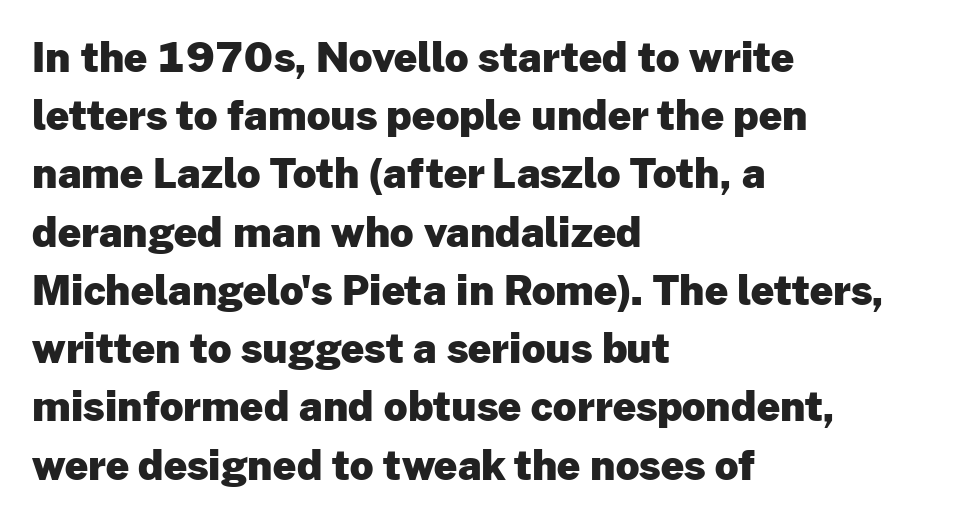
Glance below the letters and you will spot only blank space. Every stem runs plumb, perpendicular to the baseline. The typesetting leans heavy: a genuine bold. The rendering keeps characters at their native spacing.
